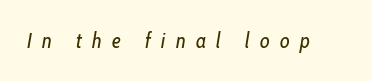
{"italic": "yes", "lean": "right", "slant_degrees": 10, "bold": "no", "underline": "no", "letter_spacing": "wide", "letter_spacing_em": 0.49, "glyph_px": 21}
